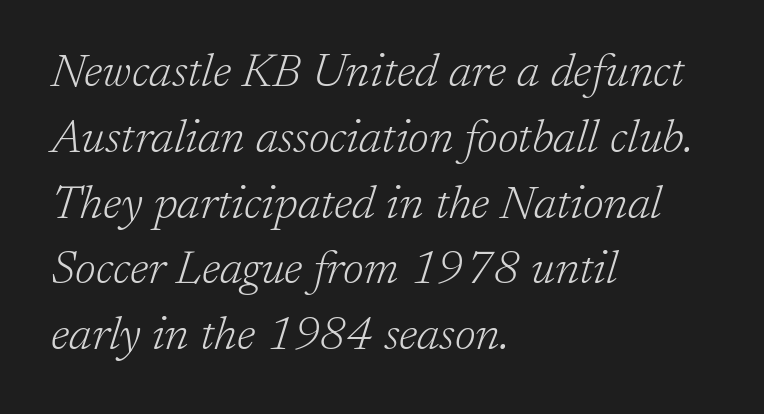
The image shows 47 px light serif type, italic (leaning right); set left-aligned, normal line spacing (1.4x), normal letter spacing, not underlined; low stroke contrast and a medium x-height.
